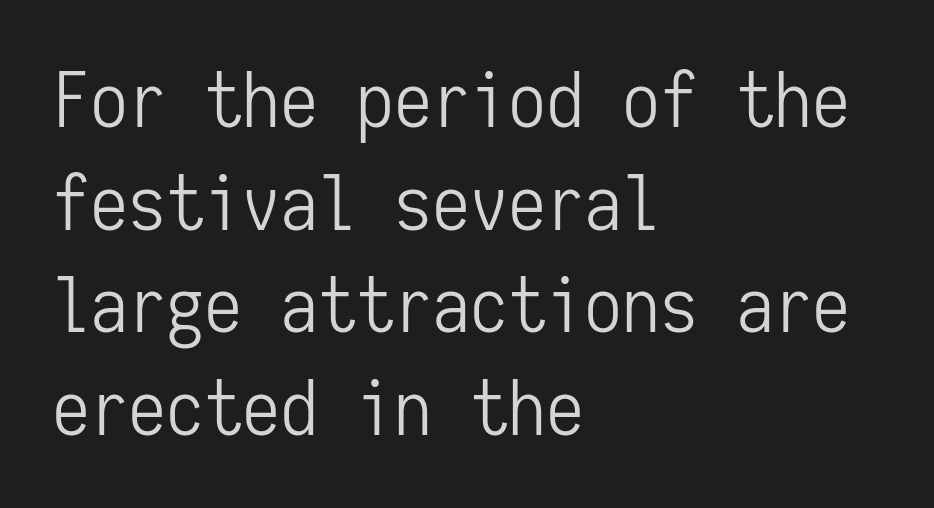
The image shows 76 px light, condensed sans-serif type, upright, monospaced; set left-aligned, normal line spacing (1.35x), normal letter spacing, not underlined; low stroke contrast and a medium x-height.
